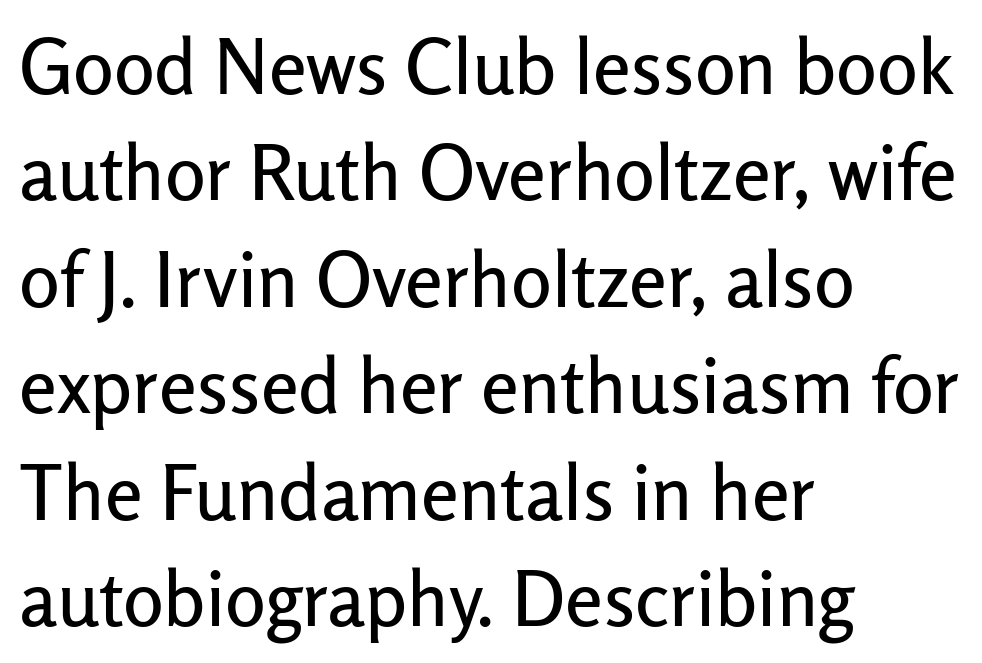
{"serif": "no", "italic": "no", "width": "normal", "stroke_contrast": "low", "x_height": "medium", "monospaced": "no", "underline": "no", "align": "left", "line_spacing": "normal", "line_spacing_ratio": 1.4, "letter_spacing": "normal", "letter_spacing_em": 0.0, "glyph_px": 76}
